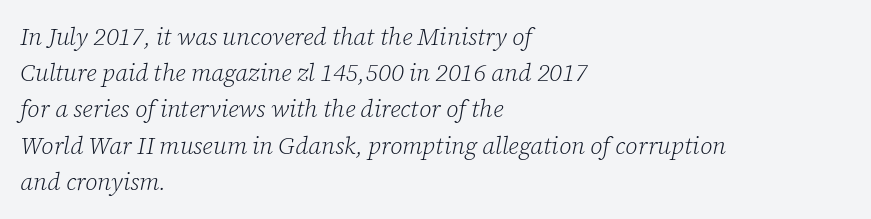
The image shows 24 px text type, italic (leaning right); set left-aligned, normal line spacing (1.51x), normal letter spacing, not underlined.
